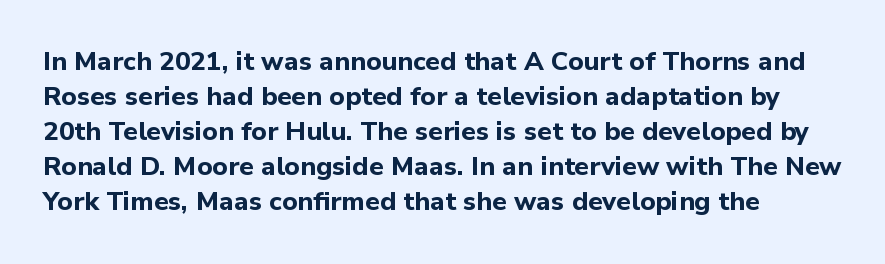
The image shows 26 px bold type, upright; set left-aligned, normal line spacing (1.35x), normal letter spacing, not underlined.
